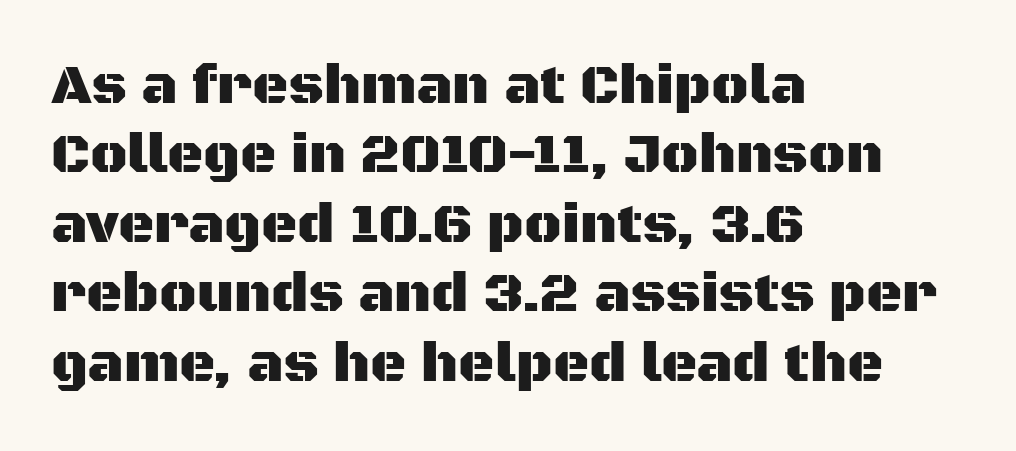
Q: Is the text italic (slanted)? A: No, it is upright.
Q: Is the typeface a serif or a sans-serif typeface? A: Sans-serif.
Q: Is the text underlined? A: No.
Q: How is the paragraph aligned? A: Left-aligned.
Q: Is the spacing between letters normal or unusually wide? A: Normal.
Q: Width (condensed, normal, or wide)? A: Normal.
Q: Stroke contrast? A: Medium.
Q: x-height? A: Large.
Q: Monospaced? A: No.
